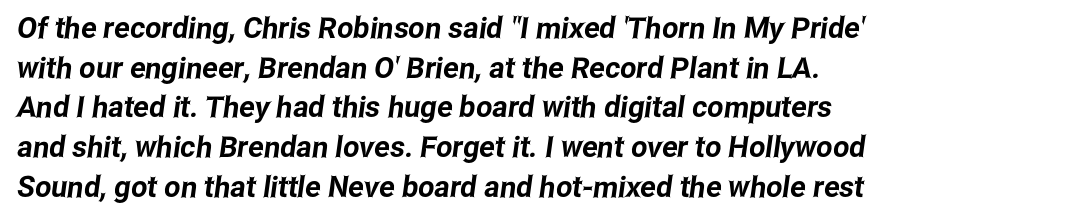
The image shows 29 px condensed sans-serif type; set left-aligned, normal line spacing (1.37x), normal letter spacing, not underlined; low stroke contrast and a medium x-height.
